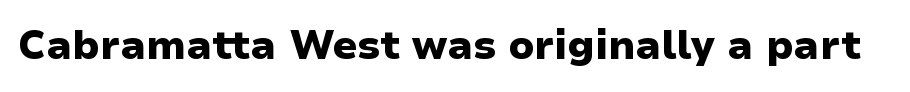
{"serif": "no", "italic": "no", "bold": "yes", "weight": "heavy", "width": "normal", "stroke_contrast": "low", "x_height": "medium", "monospaced": "no", "underline": "no", "letter_spacing": "normal", "letter_spacing_em": 0.0, "glyph_px": 40}
